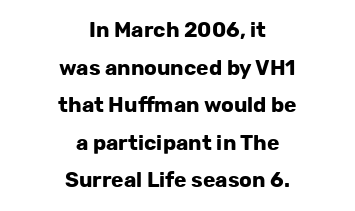
Just letters on the line, the space beneath them empty. These lines stack symmetrically, like a column narrowing and widening about its center. The rendering uses a bold face; every stroke is thick and dark. You could call the tracking neutral — neither tight nor loose. Posture: vertical.
